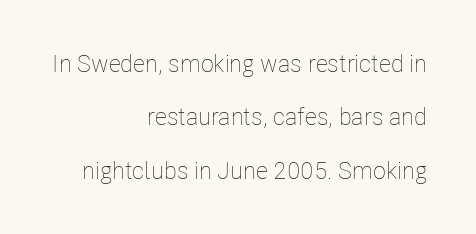
Q: Is the text bold? A: No.
Q: Is the text italic (slanted)? A: No, it is upright.
Q: Is the text underlined? A: No.
Q: How is the paragraph aligned? A: Right-aligned.
Q: Is the spacing between letters normal or unusually wide? A: Normal.
Q: Is the spacing between lines tight, normal or loose? A: Loose.
